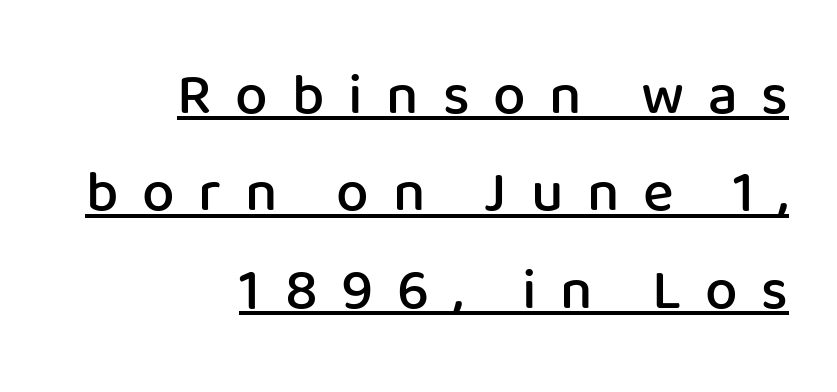
The line texture is sparse and dotted thanks to wide tracking. Style check: upright. Typesetter's note: demi weight, one step under bold. Quick note: interline space is typical. Which margin do the lines hug? The right one — the left edge is uneven.
